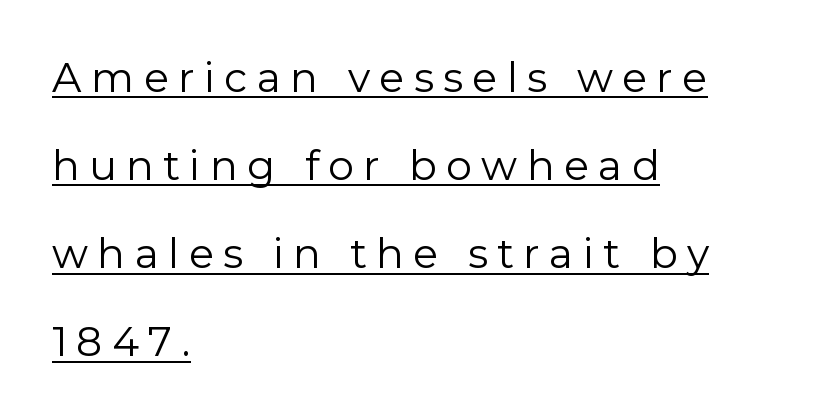
{"serif": "no", "italic": "no", "bold": "no", "weight": "regular", "width": "normal", "stroke_contrast": "low", "x_height": "medium", "monospaced": "no", "underline": "yes", "align": "left", "line_spacing": "loose", "line_spacing_ratio": 2.15, "letter_spacing": "wide", "letter_spacing_em": 0.23, "glyph_px": 41}
